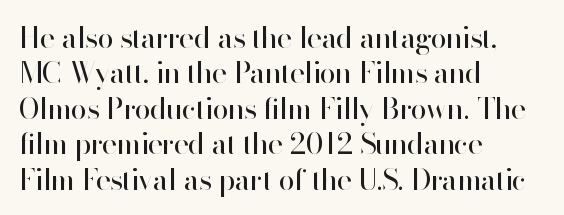
Q: Is the text bold? A: No.
Q: Is the text italic (slanted)? A: No, it is upright.
Q: Is the typeface a serif or a sans-serif typeface? A: Sans-serif.
Q: Is the text underlined? A: No.
Q: How is the paragraph aligned? A: Left-aligned.
Q: Is the spacing between letters normal or unusually wide? A: Normal.
Q: Width (condensed, normal, or wide)? A: Normal.
Q: Stroke contrast? A: High.
Q: x-height? A: Small.
Q: Monospaced? A: No.
